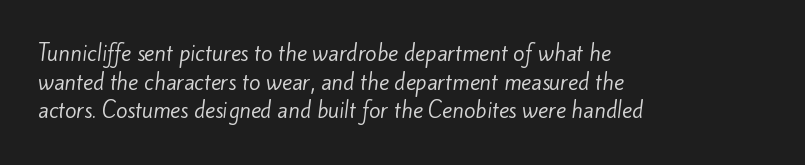
The designer left line spacing at the default. A typesetter would call this zero additional tracking. Nothing heavy about these letters — not bold at all. The passage is arranged the way most books set body copy — flush left.
